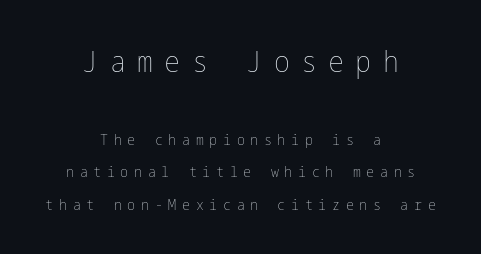
Unlike italic type, these characters show no tilt at all. Underlining? Definitely not there. Does the bottom block carry the larger type? No, the top block does. Which margin do the lines hug? Neither — every line sits in the middle.
